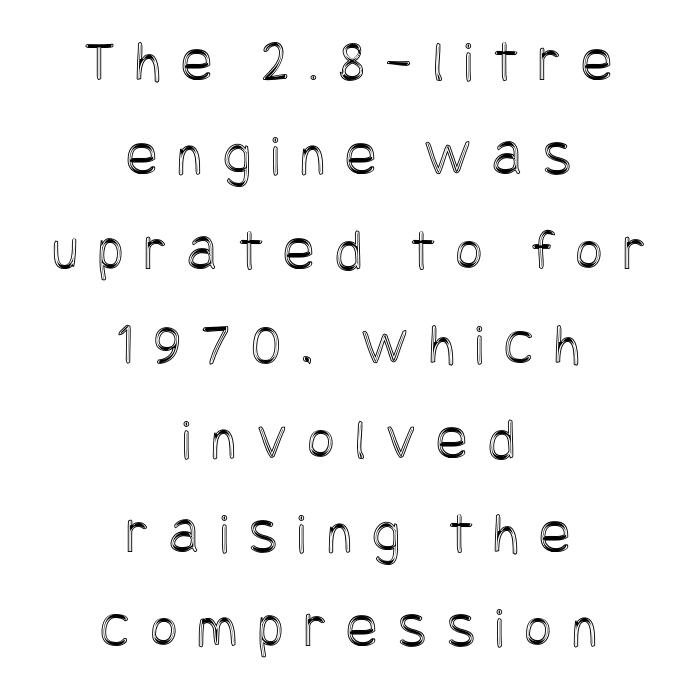
The image shows 59 px condensed type, upright; set centered, normal line spacing (1.6x), unusually wide letter spacing (+0.34 em), not underlined; a large x-height.
